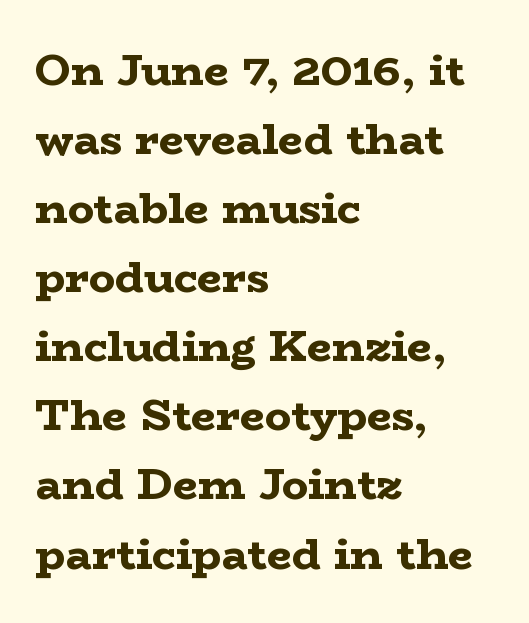
The image shows 44 px bold, wide serif type, upright; set left-aligned, normal line spacing (1.57x), normal letter spacing, not underlined; low stroke contrast and a medium x-height.
